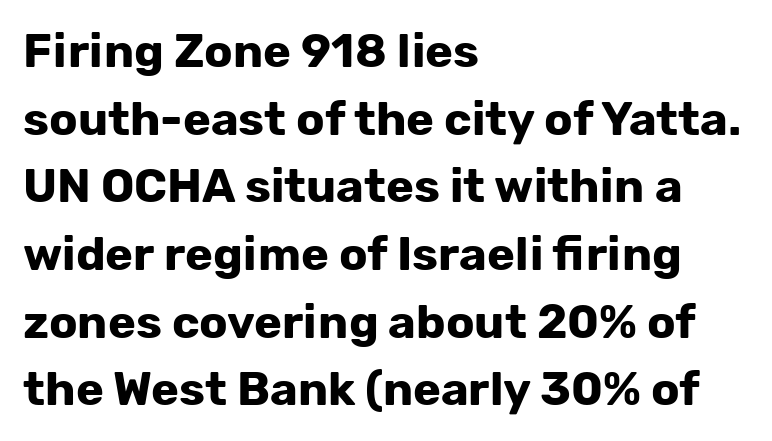
The letters advance in unequal steps, a hallmark of proportional type. Rows of type keep a routine distance in the vertical direction. As a designer I'd log this as weight 700, bold. Compared with a centered layout, this one pins lines to the left instead. The type is set solid horizontally, with unmodified tracking.
